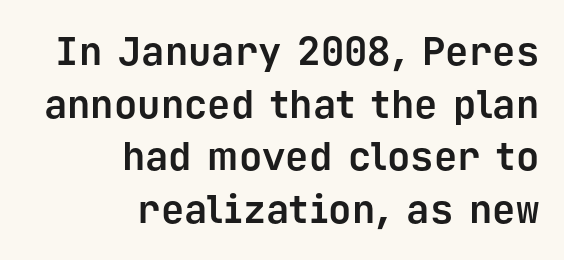
The image shows 39 px bold sans-serif type, upright, monospaced; set right-aligned, normal line spacing (1.35x), normal letter spacing, not underlined; low stroke contrast and a medium x-height.
